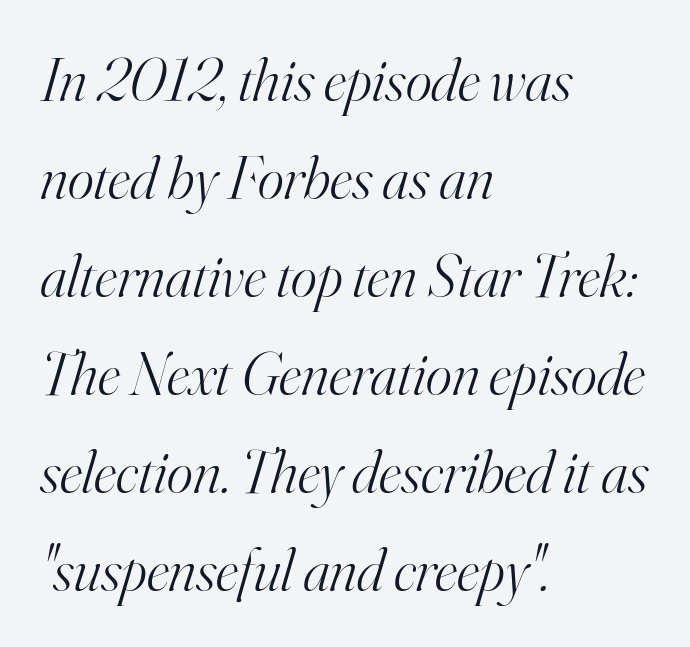
{"serif": "yes", "italic": "yes", "lean": "right", "slant_degrees": 16, "bold": "no", "weight": "light", "width": "normal", "stroke_contrast": "high", "x_height": "small", "monospaced": "no", "underline": "no", "align": "left", "line_spacing": "normal", "line_spacing_ratio": 1.58, "letter_spacing": "normal", "letter_spacing_em": 0.0, "glyph_px": 62}
